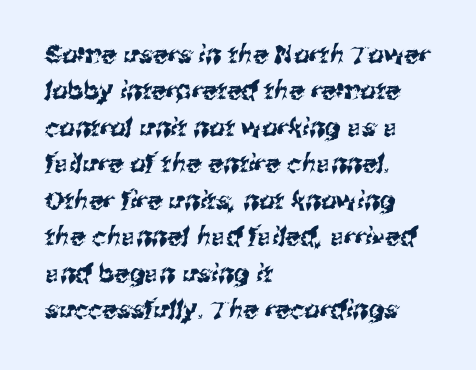
Quick note: interline space is typical. In CSS terms this would be text-align: left. Tracking here is standard; glyphs follow each other at the usual distance. Glance below the letters and you will spot only blank space.
